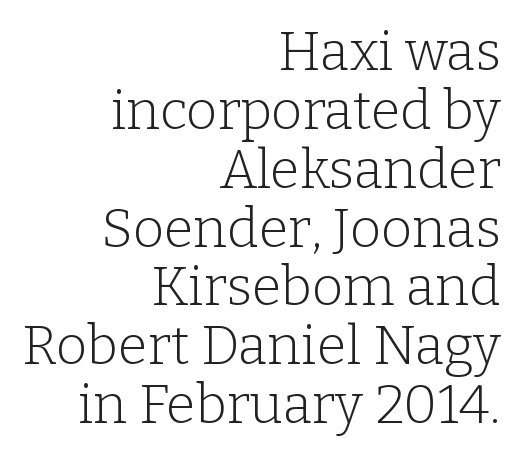
The rendering uses natural spacing where letterforms have individual widths. Stems and bowls with no extra thickness — not bold. Students, observe: this is what under-led, compact text looks like. These lines stack with their right ends in a neat column. Check the space under the baseline: it is left empty. Spacing between characters is what you'd get straight out of the box.
